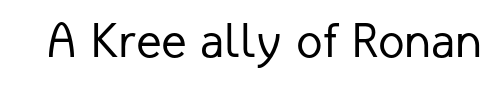
Q: Is the text bold? A: No.
Q: Is the text italic (slanted)? A: No, it is upright.
Q: Is the typeface a serif or a sans-serif typeface? A: Sans-serif.
Q: Is the text underlined? A: No.
Q: Is the spacing between letters normal or unusually wide? A: Normal.
Q: Width (condensed, normal, or wide)? A: Normal.
Q: Stroke contrast? A: Low.
Q: x-height? A: Medium.
Q: Monospaced? A: No.
